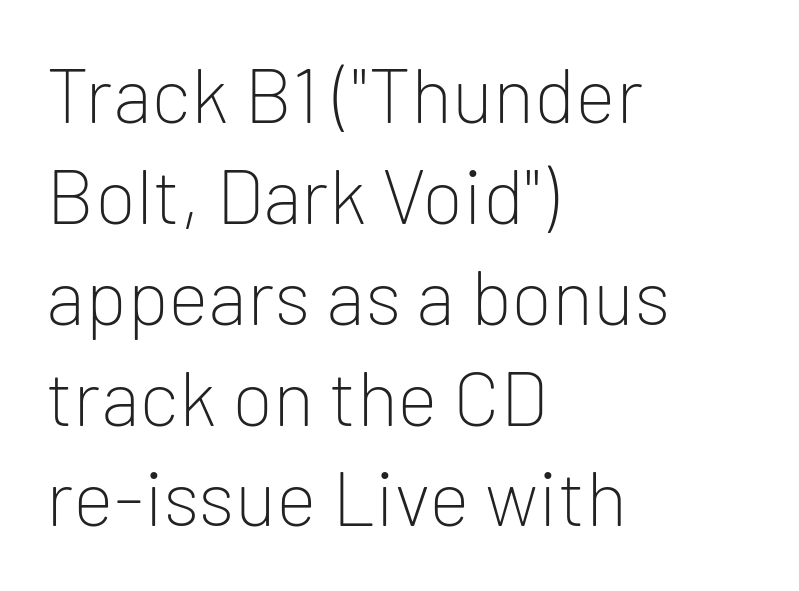
Whoever set this chose a conventional vertical rhythm. Which margin do the lines hug? The left one — the right edge is uneven. These lines were composed using upright roman letters. Just letters on the line, the space beneath them empty.
